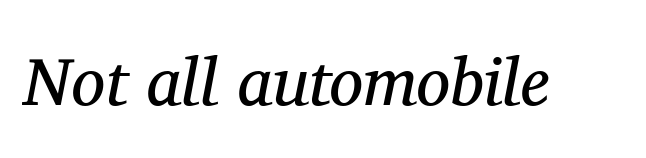
Is the stroke heavy? The answer is a plain regular-or-lighter. Just letters on the line, the space beneath them empty. Short note: letters normally spaced. A typesetter would call this proportional, since set widths differ per character. Observe the serifs anchoring each vertical stroke in this sample.
